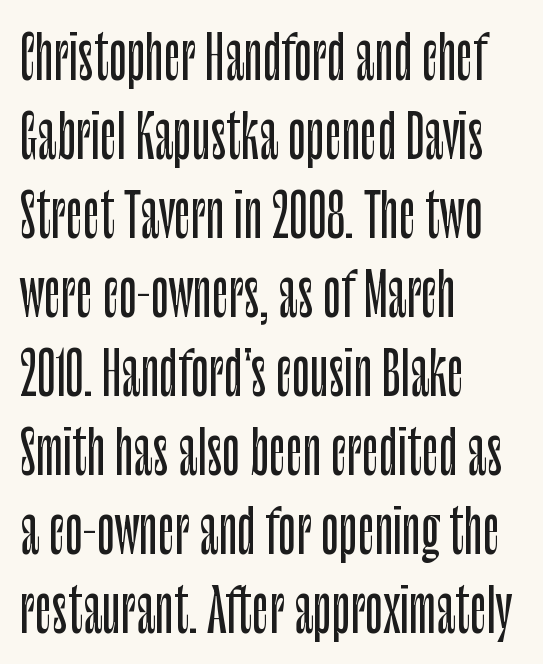
Q: Is the text italic (slanted)? A: No, it is upright.
Q: Is the typeface a serif or a sans-serif typeface? A: Sans-serif.
Q: Is the text underlined? A: No.
Q: How is the paragraph aligned? A: Left-aligned.
Q: Is the spacing between letters normal or unusually wide? A: Normal.
Q: Is the spacing between lines tight, normal or loose? A: Normal.
Q: Width (condensed, normal, or wide)? A: Condensed.
Q: Stroke contrast? A: Low.
Q: x-height? A: Large.
Q: Monospaced? A: No.
